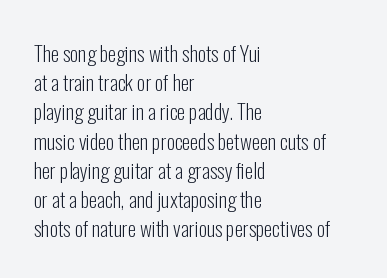
{"italic": "no", "bold": "no", "underline": "no", "align": "left", "line_spacing": "normal", "line_spacing_ratio": 1.39, "letter_spacing": "normal", "letter_spacing_em": 0.0, "glyph_px": 21}
